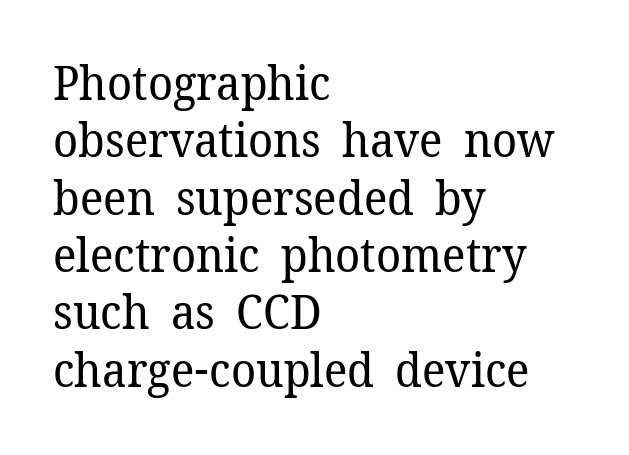
The image shows 47 px regular-weight serif type, upright; set left-aligned, line spacing 1.22x, normal letter spacing, not underlined; low stroke contrast and a medium x-height.
